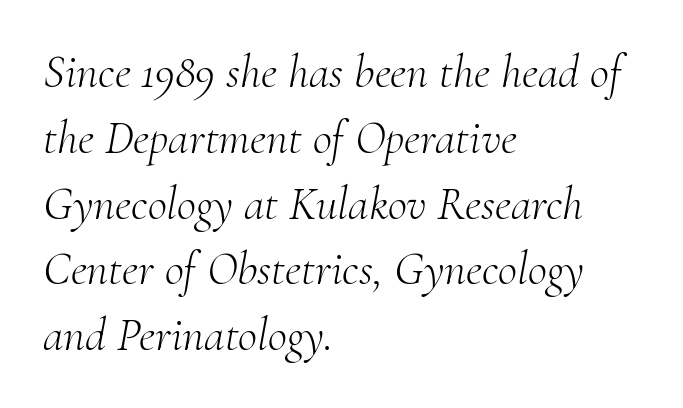
What stands out about the letter spacing? Nothing — it is the standard amount. Ink coverage per letter is moderate at most. These lines are composed in type with serifs. Each row of text sits above clean, open space. Designer's note — italics engaged.
